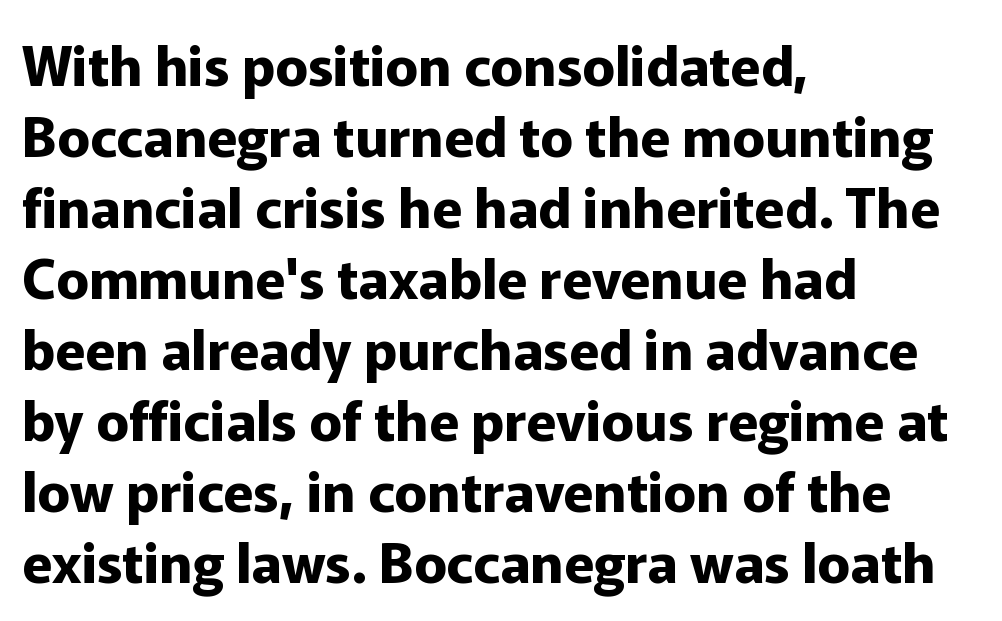
Q: Is the text bold? A: Yes.
Q: Is the text italic (slanted)? A: No, it is upright.
Q: Is the typeface a serif or a sans-serif typeface? A: Sans-serif.
Q: Is the text underlined? A: No.
Q: How is the paragraph aligned? A: Left-aligned.
Q: Is the spacing between letters normal or unusually wide? A: Normal.
Q: Is the spacing between lines tight, normal or loose? A: Normal.
Q: Width (condensed, normal, or wide)? A: Normal.
Q: Stroke contrast? A: Low.
Q: x-height? A: Medium.
Q: Monospaced? A: No.
